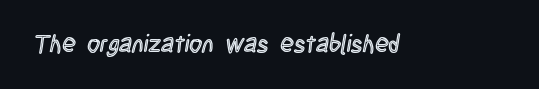
Characters follow at the spacing the type designer built in. The words here are not underlined.
